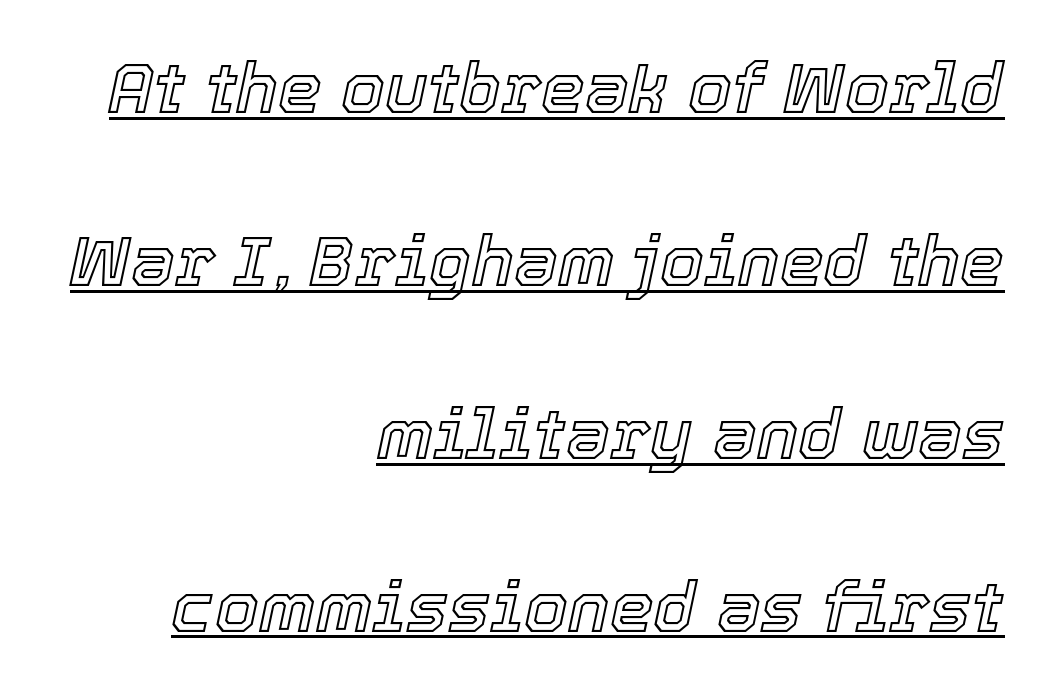
The image shows 70 px text type, italic (leaning right); set right-aligned, loose line spacing (2.47x), normal letter spacing, underlined; a medium x-height.
